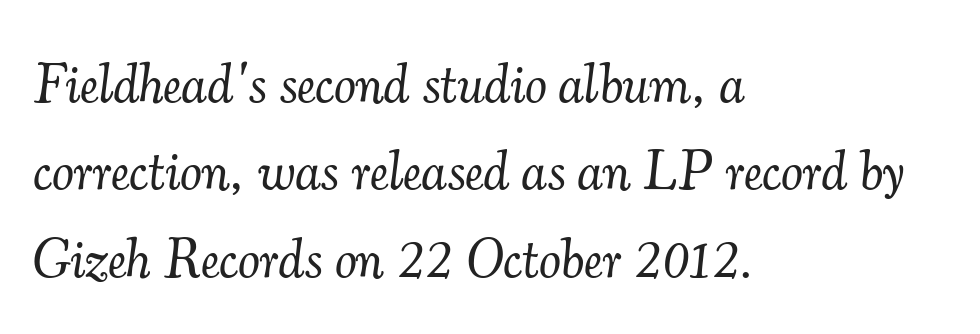
The image shows 55 px light serif type, italic (leaning right); set left-aligned, normal line spacing (1.59x), normal letter spacing, not underlined; medium stroke contrast and a small x-height.
